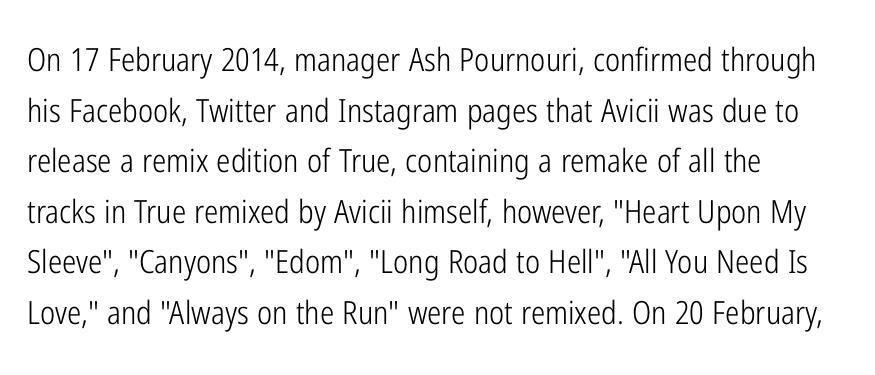
Q: Is the text bold? A: No.
Q: Is the text italic (slanted)? A: No, it is upright.
Q: Is the typeface a serif or a sans-serif typeface? A: Sans-serif.
Q: Is the text underlined? A: No.
Q: How is the paragraph aligned? A: Left-aligned.
Q: Is the spacing between letters normal or unusually wide? A: Normal.
Q: Is the spacing between lines tight, normal or loose? A: Normal.
Q: Width (condensed, normal, or wide)? A: Condensed.
Q: Stroke contrast? A: Low.
Q: x-height? A: Medium.
Q: Monospaced? A: No.
